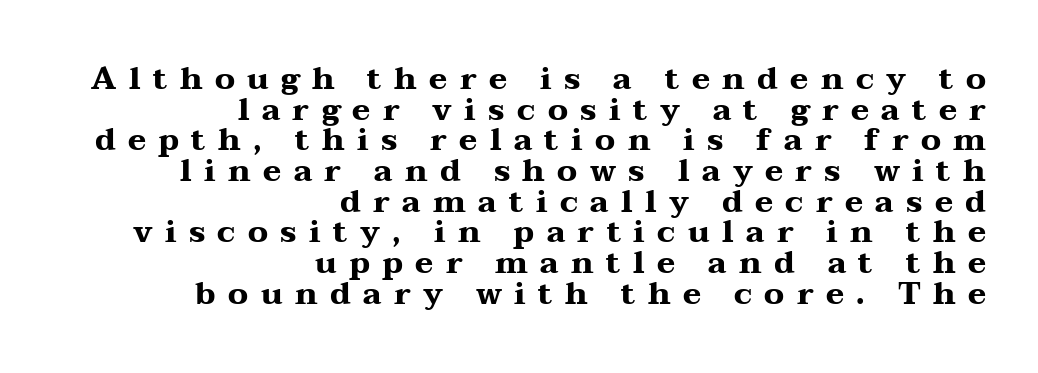
The image shows 31 px heavy, wide serif type, upright; set right-aligned, tight line spacing (0.99x), unusually wide letter spacing (+0.4 em), not underlined; medium stroke contrast and a medium x-height.
